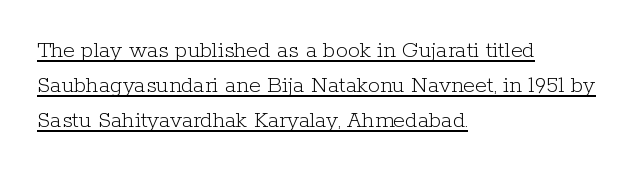
This sample uses plain, unmodified letter spacing. The block of text has a typical density, with ordinary space between rows. The face used here appears with an underline applied. Line starts are locked; line ends wander. Quick note: not italic, upright. No heavy texture on the line: the type isn't bold.
